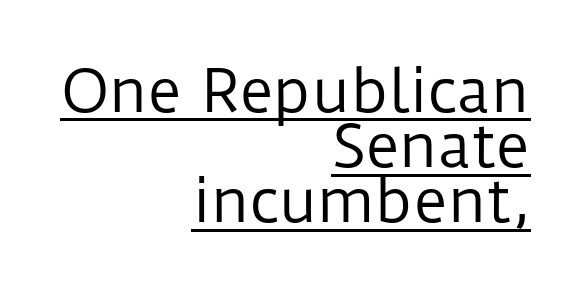
Q: Is the text bold? A: No.
Q: Is the text italic (slanted)? A: No, it is upright.
Q: Is the typeface a serif or a sans-serif typeface? A: Sans-serif.
Q: Is the text underlined? A: Yes.
Q: How is the paragraph aligned? A: Right-aligned.
Q: Is the spacing between letters normal or unusually wide? A: Normal.
Q: Is the spacing between lines tight, normal or loose? A: Tight.
Q: Width (condensed, normal, or wide)? A: Normal.
Q: Stroke contrast? A: Low.
Q: x-height? A: Medium.
Q: Monospaced? A: No.
